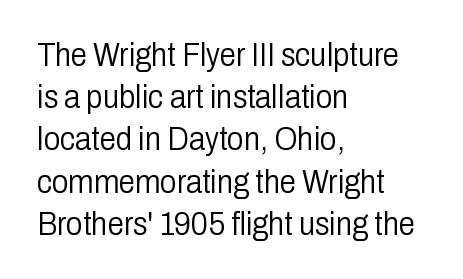
Stroke mass is kept to a normal reading level or below. Does the lettering tilt? It doesn't — this is upright. The type is set solid horizontally, with unmodified tracking. Typeset ragged right — the left edge is the straight one. Compared with typical paragraphs, the rows here are spaced about the same. Nobody drew a line under any word here.
